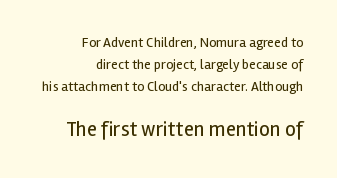
Q: Is the text bold? A: No.
Q: Is the text italic (slanted)? A: No, it is upright.
Q: Is the text underlined? A: No.
Q: How is the paragraph aligned? A: Right-aligned.
Q: Is the spacing between letters normal or unusually wide? A: Normal.
Q: Is the spacing between lines tight, normal or loose? A: Normal.
Q: Which block of text is set in a larger size, the first (top) or the second (bottom)? A: The second (bottom) one.
